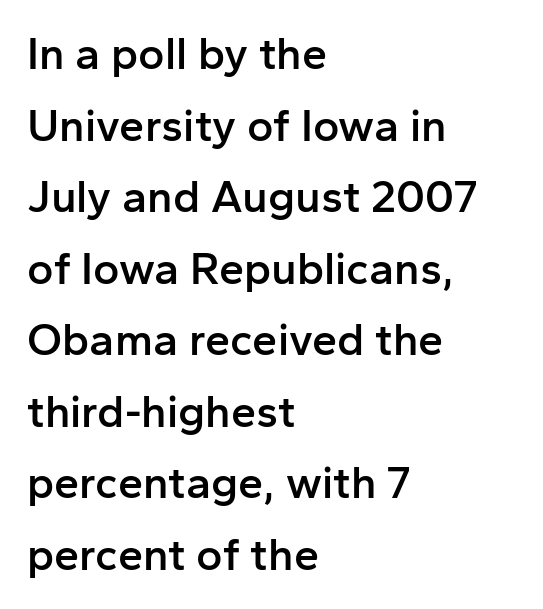
The letters stand upright; this is a roman face. Compared with a centered layout, this one pins lines to the left instead. The face used here is a semibold: visibly heavier than regular, lighter than bold. Examine the stroke ends and you'll find no serifs.
